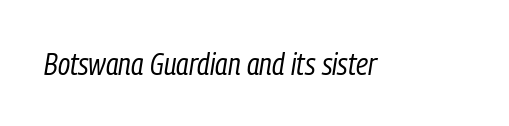
The image shows 31 px regular-weight, condensed type, italic (leaning right); set normal letter spacing, not underlined; low stroke contrast and a medium x-height.
